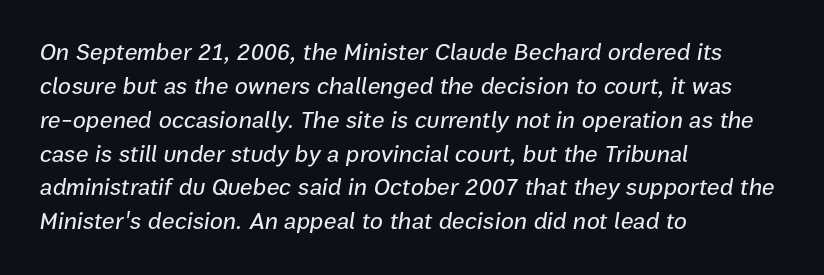
Descenders hang freely into open space. The letters sit at their default tracking, neither squeezed nor spread. The glyphs look as if they've been sheared to an angle. Notice how the passage keeps a crisp vertical edge on the left only. The rendering uses a moderate line-height, typical for paragraphs.
